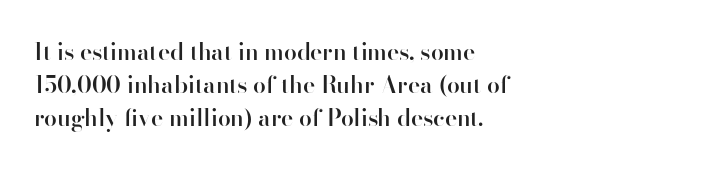
The image shows 23 px text type, upright; set left-aligned, normal line spacing (1.43x), normal letter spacing, not underlined.
